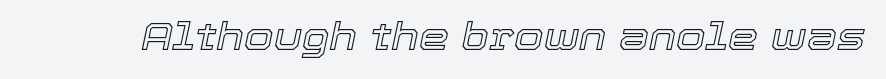
Q: Is the text italic (slanted)? A: Yes, it leans right by about 12 degrees.
Q: Is the text underlined? A: No.
Q: Is the spacing between letters normal or unusually wide? A: Normal.
Q: Width (condensed, normal, or wide)? A: Normal.
Q: x-height? A: Medium.
Q: Monospaced? A: No.
